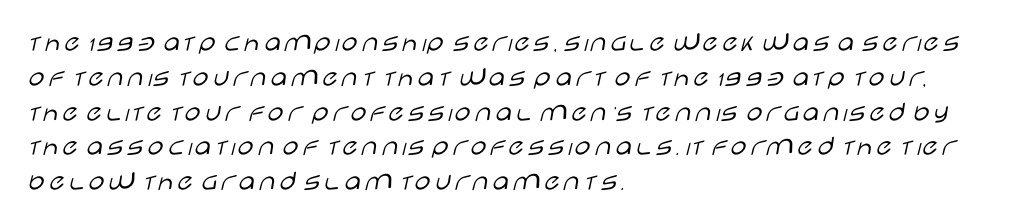
The image shows 29 px light, wide sans-serif type; set left-aligned, line spacing 1.2x, normal letter spacing, not underlined; low stroke contrast and a large x-height.
